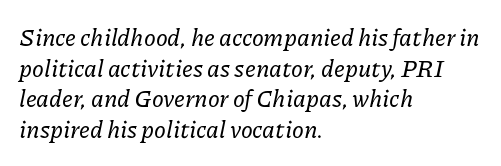
Tall strokes in this sample are angled rather than plumb. The ragged edge is on the right, which tells us the setting is flush left. These lines sit exactly where default settings would place them. Does extra space separate the letters? No, they use regular spacing. The words here are not underlined.
